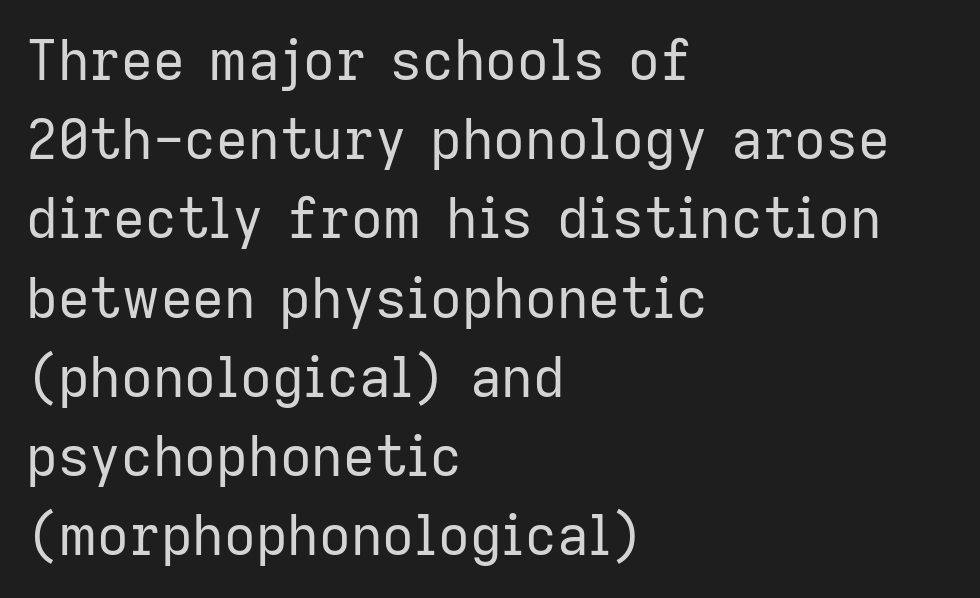
{"serif": "no", "italic": "no", "bold": "no", "weight": "regular", "width": "normal", "stroke_contrast": "low", "x_height": "medium", "monospaced": "no", "underline": "no", "align": "left", "line_spacing": "normal", "line_spacing_ratio": 1.44, "letter_spacing": "normal", "letter_spacing_em": 0.0, "glyph_px": 55}
